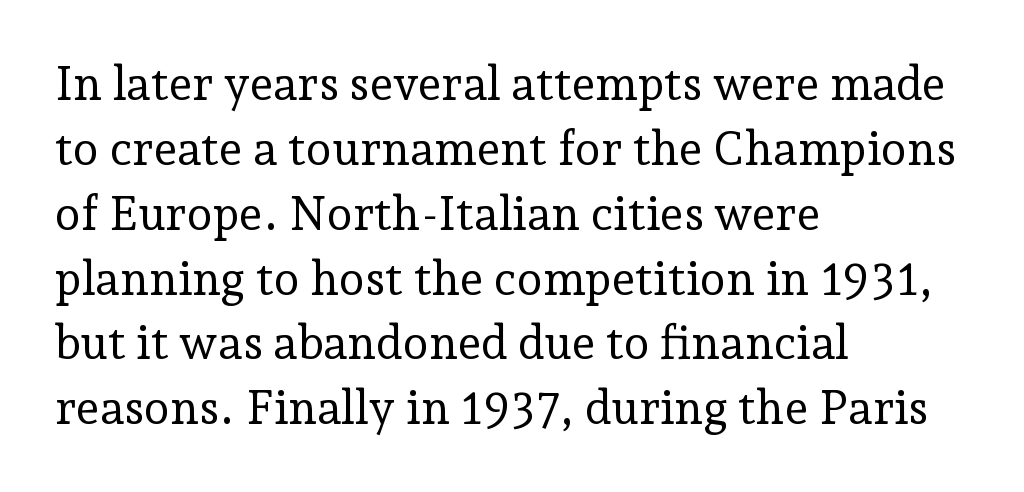
Does the copy run flush right? No — it runs flush left. The passage shown is not underscored anywhere. Glyph-to-glyph distance matches everyday printed text. These lines are rendered in a variable-pitch font. The letters stand upright; this is a roman face.
